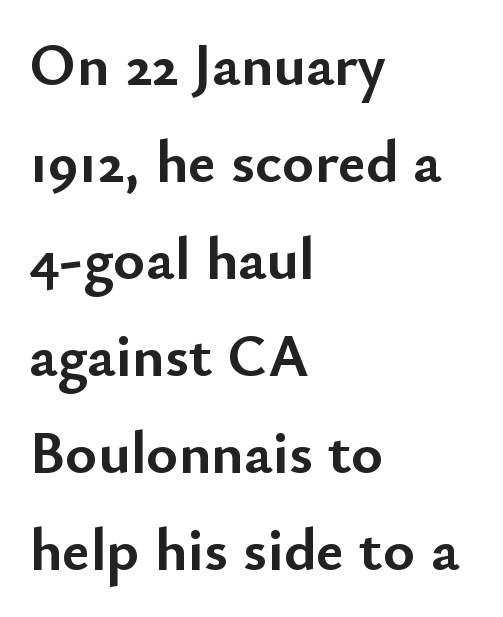
All the whitespace from short lines collects on the right. Underlining? Definitely not there. Strokes here are thick enough to call this a true bold. The font family rendered here belongs to the sans-serif group. Standard letterfit; no display-style spreading of the glyphs. The face used here is proportionally spaced, like ordinary book or web type.
